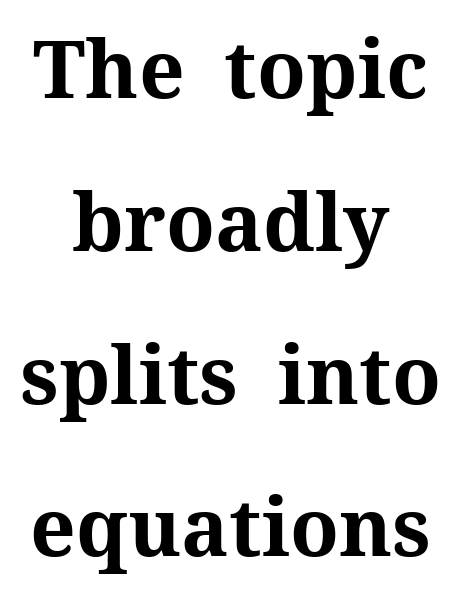
Q: Is the text bold? A: Yes.
Q: Is the text italic (slanted)? A: No, it is upright.
Q: Is the typeface a serif or a sans-serif typeface? A: Serif.
Q: Is the text underlined? A: No.
Q: How is the paragraph aligned? A: Centered.
Q: Is the spacing between letters normal or unusually wide? A: Normal.
Q: Is the spacing between lines tight, normal or loose? A: Loose.
Q: Width (condensed, normal, or wide)? A: Normal.
Q: Stroke contrast? A: Medium.
Q: x-height? A: Medium.
Q: Monospaced? A: No.
